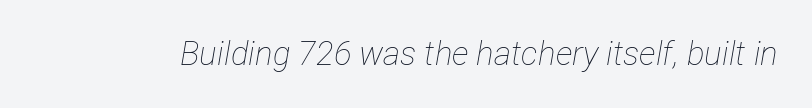
{"italic": "yes", "lean": "right", "slant_degrees": 12, "bold": "no", "weight": "thin", "width": "condensed", "stroke_contrast": "low", "x_height": "medium", "monospaced": "no", "underline": "no", "letter_spacing": "normal", "letter_spacing_em": 0.0, "glyph_px": 33}
